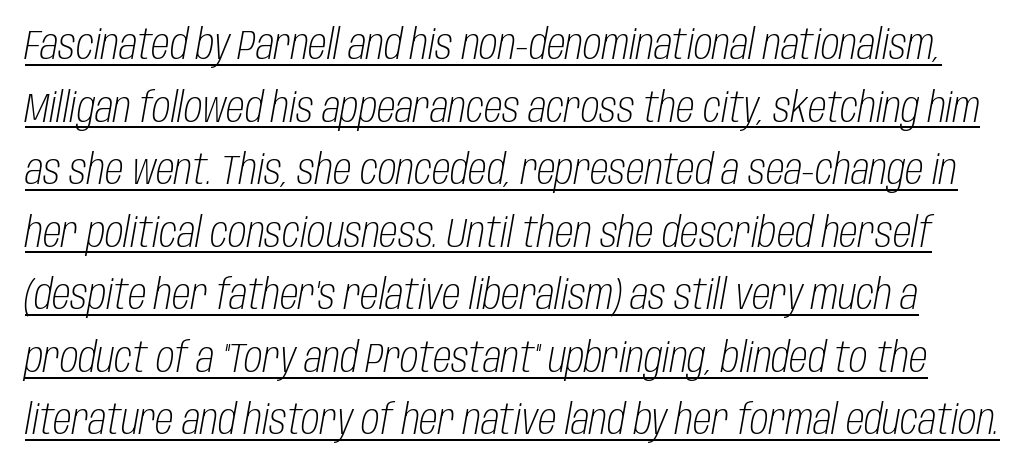
Q: Is the text bold? A: No.
Q: Is the text italic (slanted)? A: Yes, it leans right by about 10 degrees.
Q: Is the text underlined? A: Yes.
Q: Is the spacing between letters normal or unusually wide? A: Normal.
Q: Is the spacing between lines tight, normal or loose? A: Normal.
Q: Width (condensed, normal, or wide)? A: Condensed.
Q: Stroke contrast? A: Low.
Q: x-height? A: Large.
Q: Monospaced? A: No.
